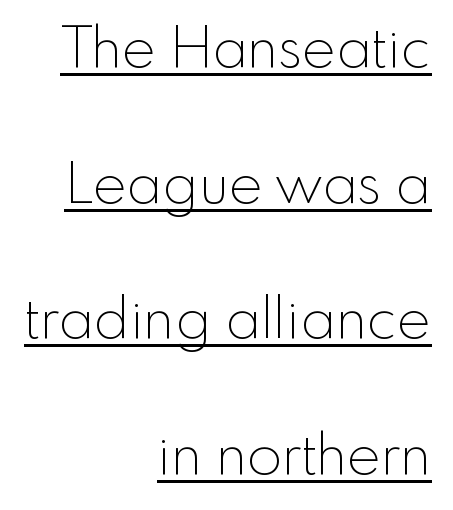
Q: Is the text bold? A: No.
Q: Is the text italic (slanted)? A: No, it is upright.
Q: Is the typeface a serif or a sans-serif typeface? A: Sans-serif.
Q: Is the text underlined? A: Yes.
Q: How is the paragraph aligned? A: Right-aligned.
Q: Is the spacing between letters normal or unusually wide? A: Normal.
Q: Is the spacing between lines tight, normal or loose? A: Loose.
Q: Width (condensed, normal, or wide)? A: Normal.
Q: x-height? A: Small.
Q: Monospaced? A: No.
